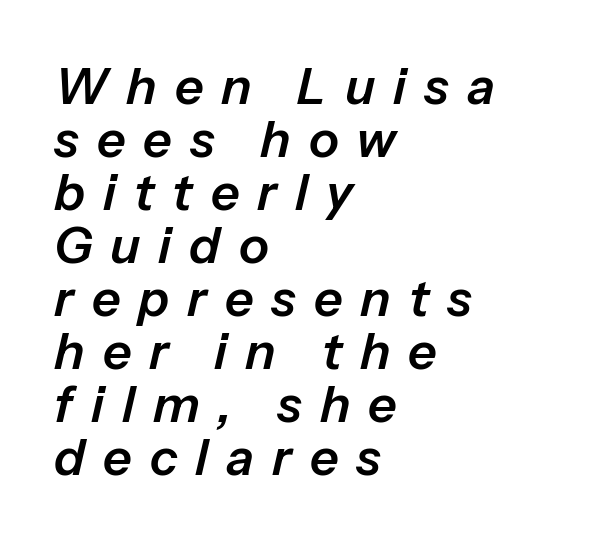
{"italic": "yes", "lean": "right", "slant_degrees": 13, "width": "normal", "stroke_contrast": "low", "x_height": "medium", "monospaced": "no", "underline": "no", "align": "left", "line_spacing": "tight", "line_spacing_ratio": 1.06, "letter_spacing": "wide", "letter_spacing_em": 0.36, "glyph_px": 50}
